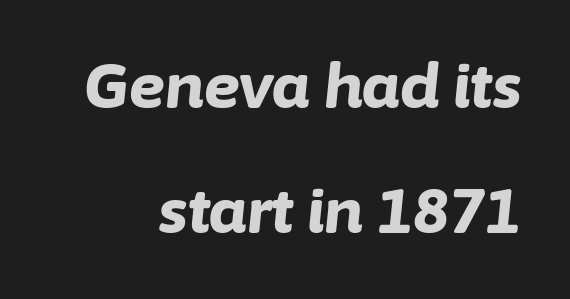
The image shows 61 px bold type, italic (leaning right); set right-aligned, loose line spacing (2.05x), normal letter spacing, not underlined; low stroke contrast and a medium x-height.
